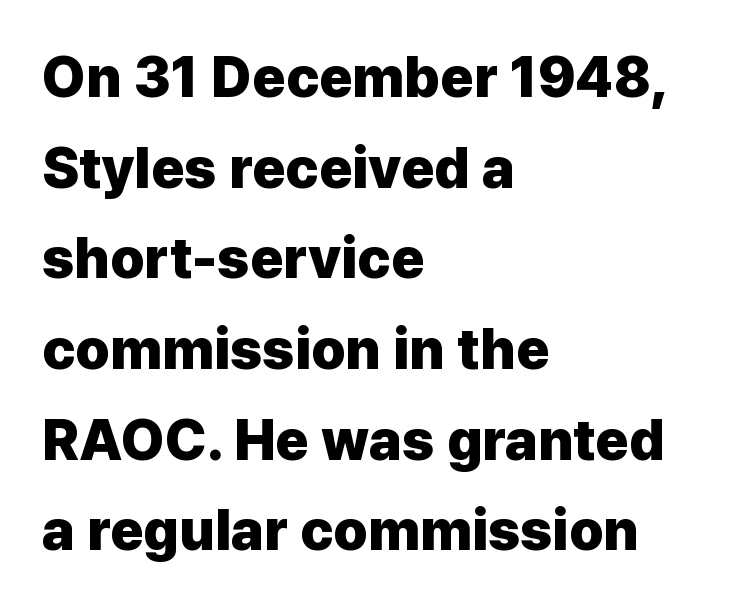
The image shows 57 px heavy sans-serif type, upright; set left-aligned, normal line spacing (1.59x), normal letter spacing, not underlined; low stroke contrast and a medium x-height.
